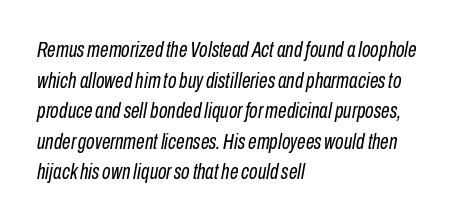
{"italic": "yes", "lean": "right", "slant_degrees": 10, "bold": "no", "underline": "no", "align": "left", "line_spacing": "normal", "line_spacing_ratio": 1.39, "letter_spacing": "normal", "letter_spacing_em": 0.0, "glyph_px": 22}
